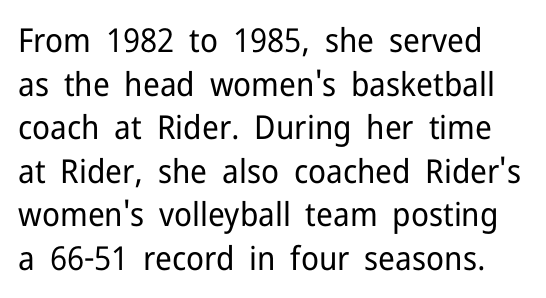
{"serif": "no", "italic": "no", "bold": "no", "weight": "regular", "width": "normal", "stroke_contrast": "low", "x_height": "medium", "monospaced": "no", "underline": "no", "line_spacing": "normal", "line_spacing_ratio": 1.32, "letter_spacing": "normal", "letter_spacing_em": 0.0, "glyph_px": 33}
